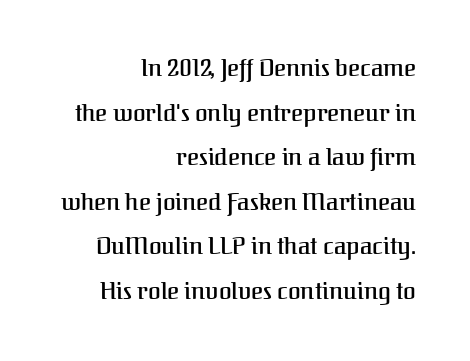
The image shows 23 px text type, upright; set right-aligned, loose line spacing (1.94x), normal letter spacing, not underlined.
